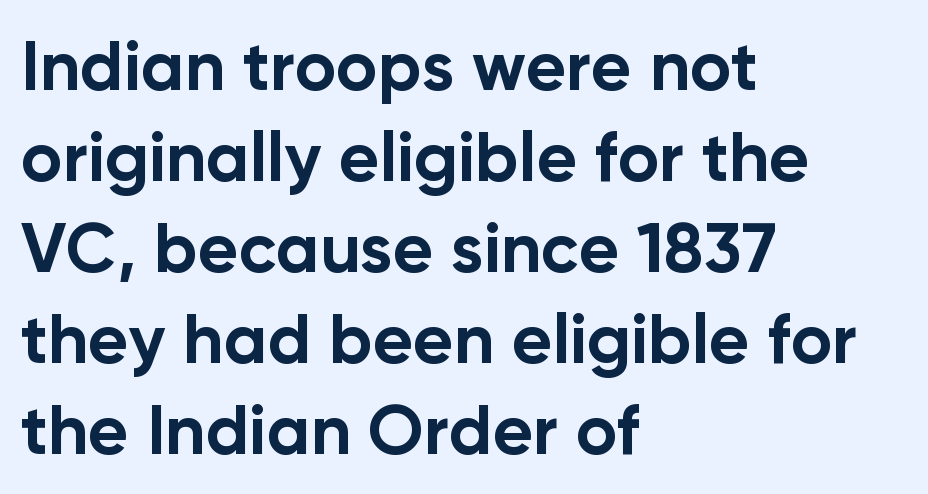
Q: Is the text bold? A: Yes.
Q: Is the text italic (slanted)? A: No, it is upright.
Q: Is the typeface a serif or a sans-serif typeface? A: Sans-serif.
Q: Is the text underlined? A: No.
Q: How is the paragraph aligned? A: Left-aligned.
Q: Is the spacing between letters normal or unusually wide? A: Normal.
Q: Is the spacing between lines tight, normal or loose? A: Normal.
Q: Width (condensed, normal, or wide)? A: Normal.
Q: Stroke contrast? A: Low.
Q: x-height? A: Medium.
Q: Monospaced? A: No.
